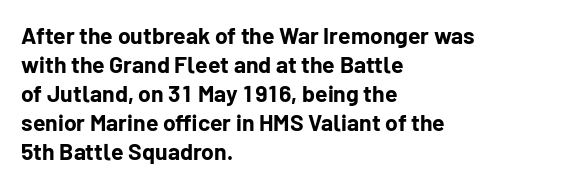
Q: Is the text bold? A: Yes.
Q: Is the text italic (slanted)? A: No, it is upright.
Q: Is the text underlined? A: No.
Q: How is the paragraph aligned? A: Left-aligned.
Q: Is the spacing between letters normal or unusually wide? A: Normal.
Q: Is the spacing between lines tight, normal or loose? A: Normal.
